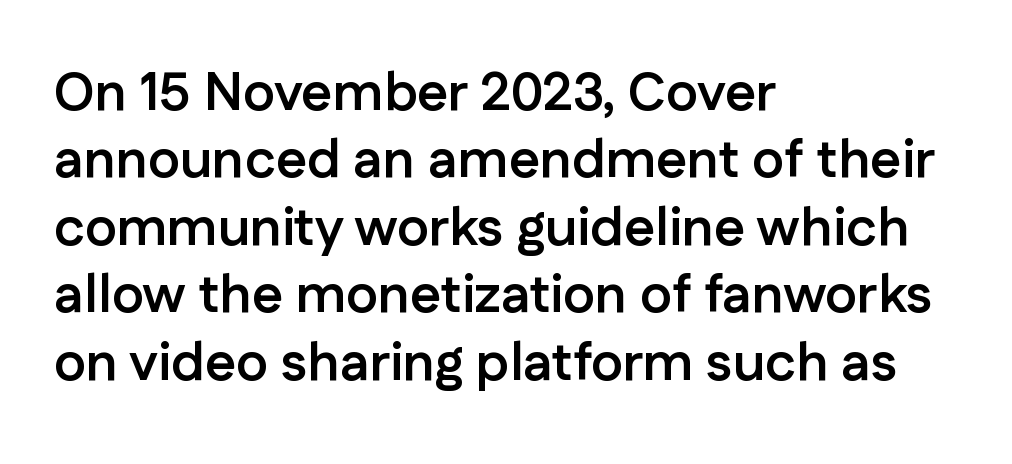
{"serif": "no", "italic": "no", "bold": "yes", "weight": "semibold", "width": "normal", "stroke_contrast": "low", "x_height": "medium", "monospaced": "no", "underline": "no", "align": "left", "line_spacing": "normal", "line_spacing_ratio": 1.25, "letter_spacing": "normal", "letter_spacing_em": 0.0, "glyph_px": 54}
